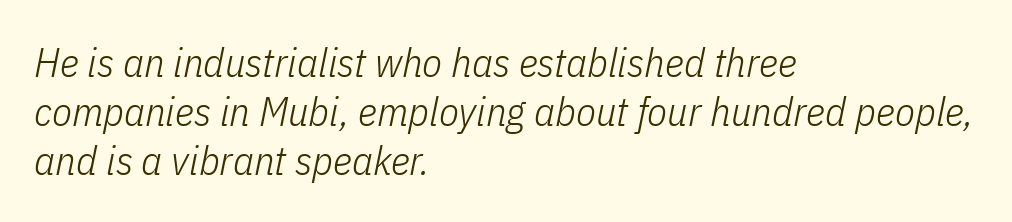
Caption: face not bold, strokes unweighted. Where is the straight margin? On the left. Each letter keeps its own natural width here, so spacing adapts to shape. Words float on clear page, feet unadorned. The font's italic variant was chosen for this text. There is no visible air inserted between adjacent glyphs.
